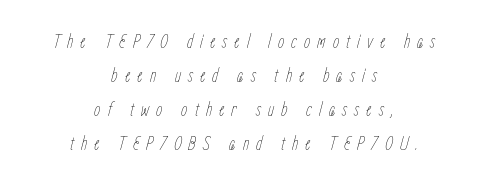
{"italic": "yes", "lean": "right", "slant_degrees": 15, "bold": "no", "underline": "no", "align": "center", "line_spacing": "normal", "line_spacing_ratio": 1.7, "letter_spacing": "wide", "letter_spacing_em": 0.35, "glyph_px": 20}
